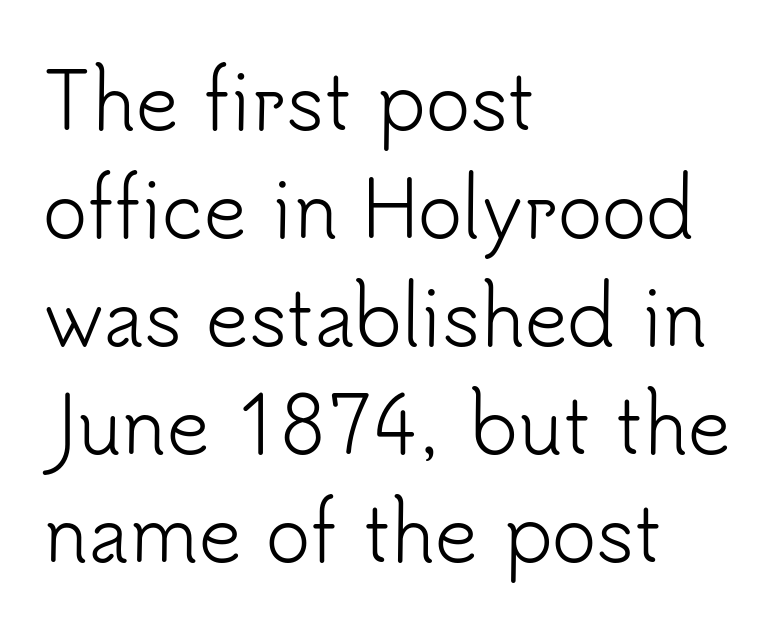
The rendering anchors every line to the left-hand side. The letterforms sit at book weight or below. Spacing between characters is what you'd get straight out of the box. Look at the bottom of the vertical strokes: they stop flat, with no serifs. Looks like regular typesetting: each glyph gets only the width it needs.
